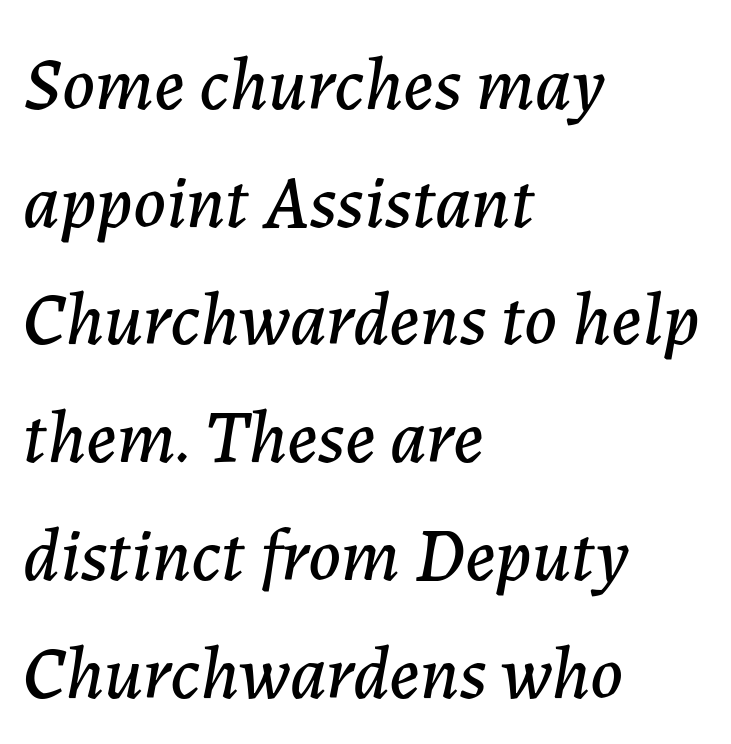
Q: Is the text italic (slanted)? A: Yes, it leans right by about 7 degrees.
Q: Is the text underlined? A: No.
Q: How is the paragraph aligned? A: Left-aligned.
Q: Is the spacing between letters normal or unusually wide? A: Normal.
Q: Is the spacing between lines tight, normal or loose? A: Normal.
Q: Width (condensed, normal, or wide)? A: Normal.
Q: Stroke contrast? A: Low.
Q: x-height? A: Medium.
Q: Monospaced? A: No.
